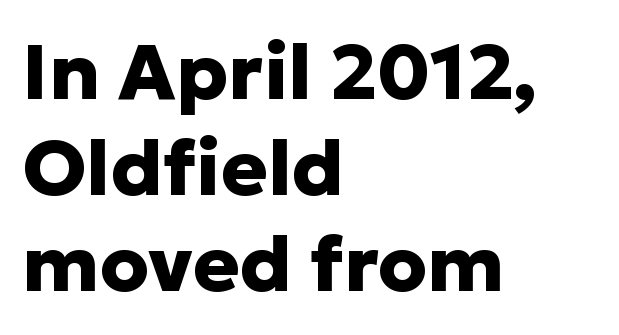
Q: Is the text bold? A: Yes.
Q: Is the text italic (slanted)? A: No, it is upright.
Q: Is the typeface a serif or a sans-serif typeface? A: Sans-serif.
Q: Is the text underlined? A: No.
Q: How is the paragraph aligned? A: Left-aligned.
Q: Is the spacing between letters normal or unusually wide? A: Normal.
Q: Width (condensed, normal, or wide)? A: Normal.
Q: Stroke contrast? A: Low.
Q: x-height? A: Medium.
Q: Monospaced? A: No.
